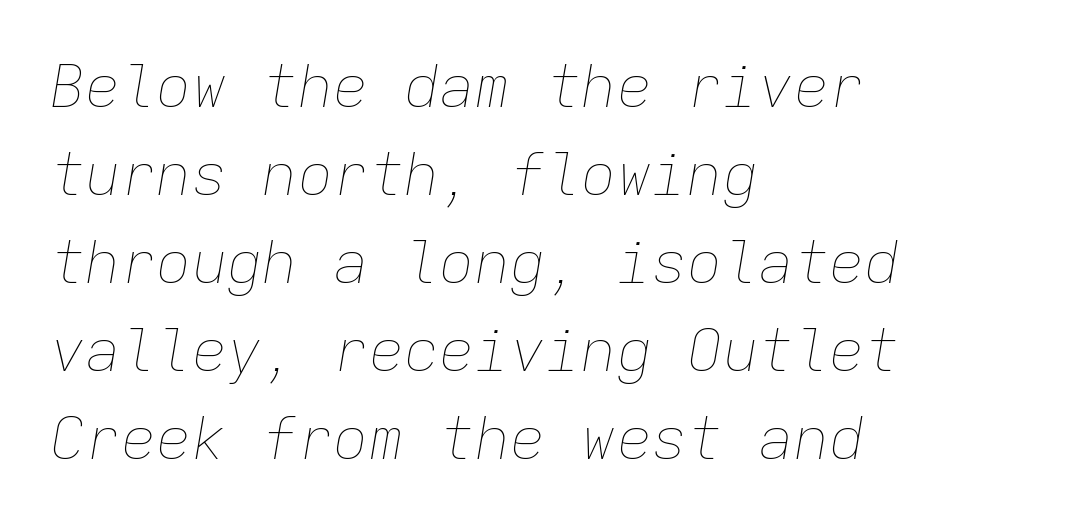
{"italic": "yes", "lean": "right", "slant_degrees": 9, "bold": "no", "weight": "thin", "width": "normal", "stroke_contrast": "low", "x_height": "medium", "monospaced": "yes", "underline": "no", "align": "left", "line_spacing": "normal", "line_spacing_ratio": 1.49, "letter_spacing": "normal", "letter_spacing_em": 0.0, "glyph_px": 59}
